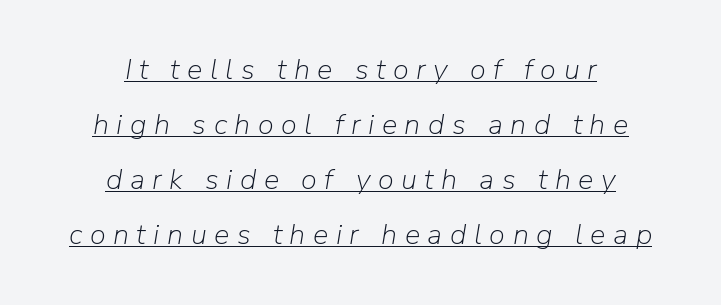
The image shows 29 px light type, italic (leaning right); set centered, loose line spacing (1.9x), unusually wide letter spacing (+0.26 em), underlined; low stroke contrast and a medium x-height.
